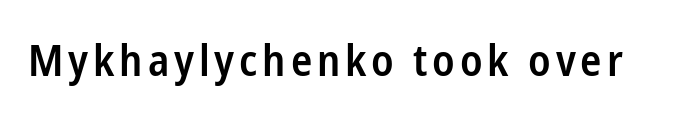
The image shows 44 px semibold, condensed sans-serif type, upright; set not underlined; low stroke contrast and a medium x-height.
